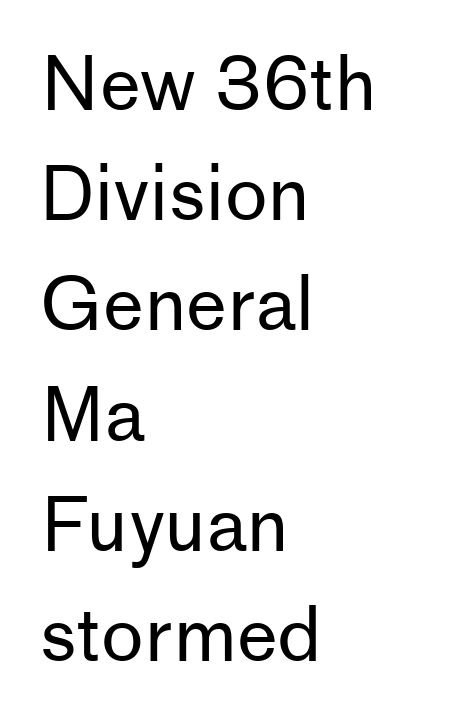
Q: Is the text bold? A: No.
Q: Is the text italic (slanted)? A: No, it is upright.
Q: Is the typeface a serif or a sans-serif typeface? A: Sans-serif.
Q: Is the text underlined? A: No.
Q: How is the paragraph aligned? A: Left-aligned.
Q: Is the spacing between letters normal or unusually wide? A: Normal.
Q: Is the spacing between lines tight, normal or loose? A: Normal.
Q: Width (condensed, normal, or wide)? A: Normal.
Q: Stroke contrast? A: Low.
Q: x-height? A: Medium.
Q: Monospaced? A: No.
